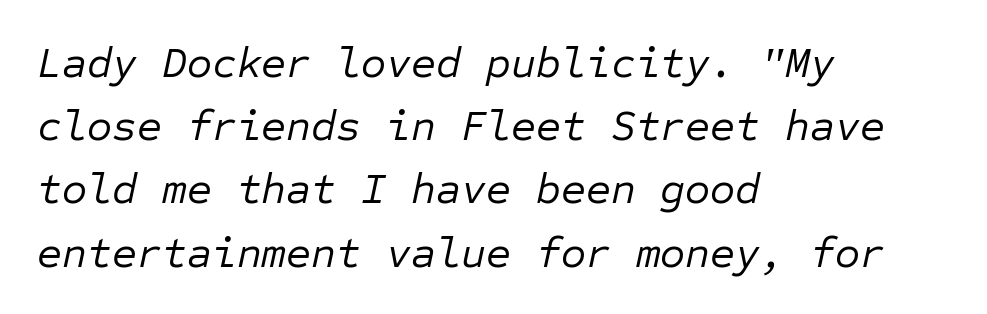
The face used here is monospaced, like something from a code editor. Every row of glyphs begins at an identical x-position on the left. A typesetter would call this zero additional tracking. The lines sit at an ordinary, default distance from one another. The strip under each line holds only bare page.
